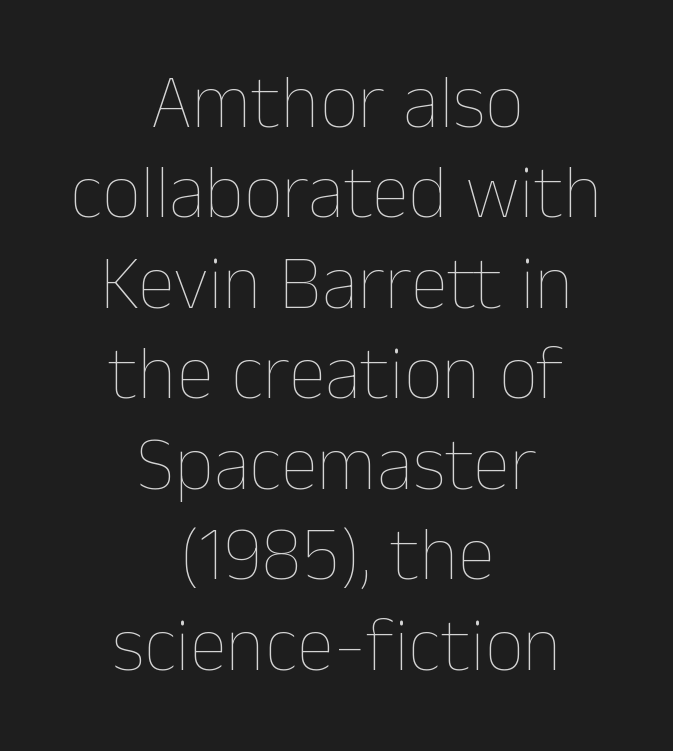
Is this a fixed-width face? No — the glyphs have proportional, varying widths. The passage is arranged like a title page — every line centered. Glyph-to-glyph distance matches everyday printed text. Each stroke keeps to a modest, everyday thickness or less.
